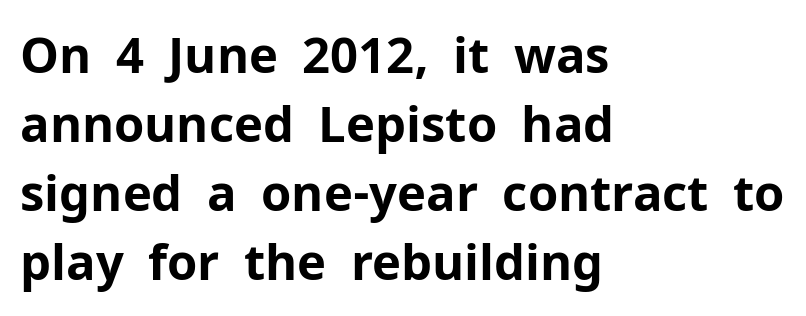
Summary of weight: heavy, a full bold. The block of text has a typical density, with ordinary space between rows. The setting favours the left margin, as ordinary paragraphs usually do. Caption: standard tracking, unaltered. The letters stand upright; this is a roman face. The passage shown is not underscored anywhere.
